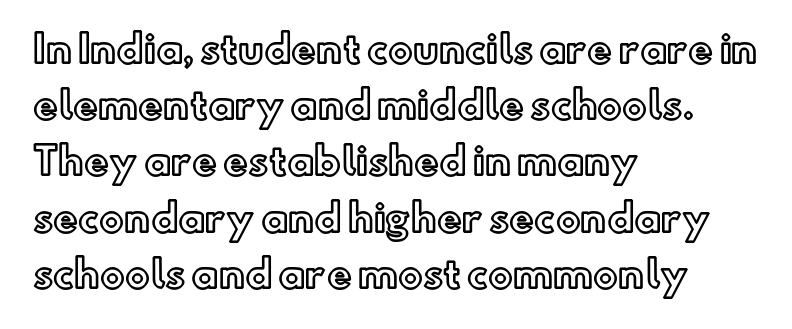
The typesetter chose a ragged-right arrangement here. The rendering uses natural spacing where letterforms have individual widths. How are the letters spaced? Ordinarily, with no added tracking. Plain, unruled lines of type. One glance says typical: line gaps are just what's usual. Vertical strokes here are truly vertical.
